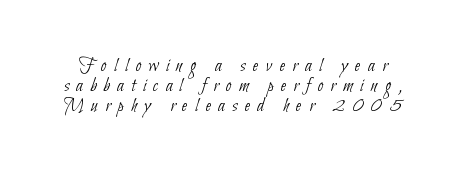
{"bold": "no", "underline": "no", "line_spacing": "tight", "line_spacing_ratio": 1.0, "letter_spacing": "wide", "letter_spacing_em": 0.37, "glyph_px": 20}
